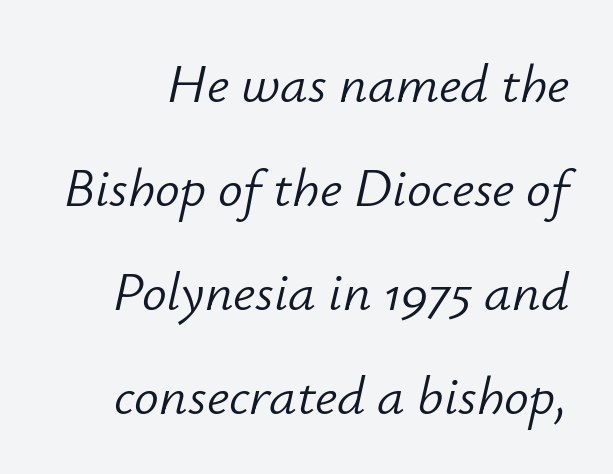
Q: Is the text bold? A: No.
Q: Is the text italic (slanted)? A: Yes, it leans right by about 12 degrees.
Q: Is the text underlined? A: No.
Q: Is the spacing between letters normal or unusually wide? A: Normal.
Q: Width (condensed, normal, or wide)? A: Normal.
Q: Stroke contrast? A: Low.
Q: x-height? A: Small.
Q: Monospaced? A: No.
